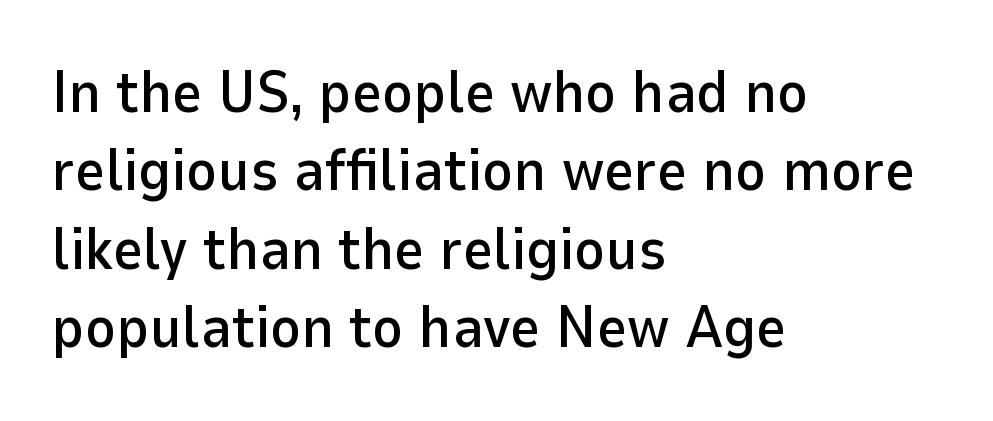
{"serif": "no", "italic": "no", "width": "normal", "stroke_contrast": "low", "x_height": "medium", "monospaced": "no", "underline": "no", "align": "left", "line_spacing": "normal", "line_spacing_ratio": 1.33, "letter_spacing": "normal", "letter_spacing_em": 0.0, "glyph_px": 59}
